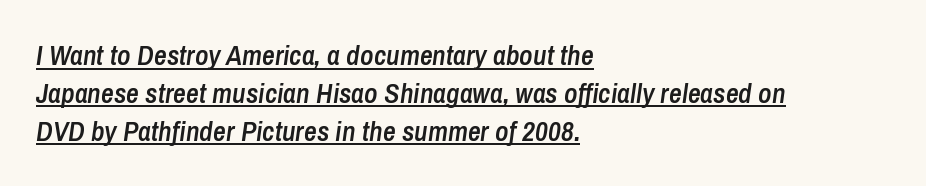
Q: Is the text bold? A: Semi-bold.
Q: Is the text italic (slanted)? A: Yes, it leans right by about 8 degrees.
Q: Is the text underlined? A: Yes.
Q: How is the paragraph aligned? A: Left-aligned.
Q: Is the spacing between letters normal or unusually wide? A: Normal.
Q: Is the spacing between lines tight, normal or loose? A: Normal.
Q: Width (condensed, normal, or wide)? A: Condensed.
Q: Stroke contrast? A: Low.
Q: x-height? A: Medium.
Q: Monospaced? A: No.
